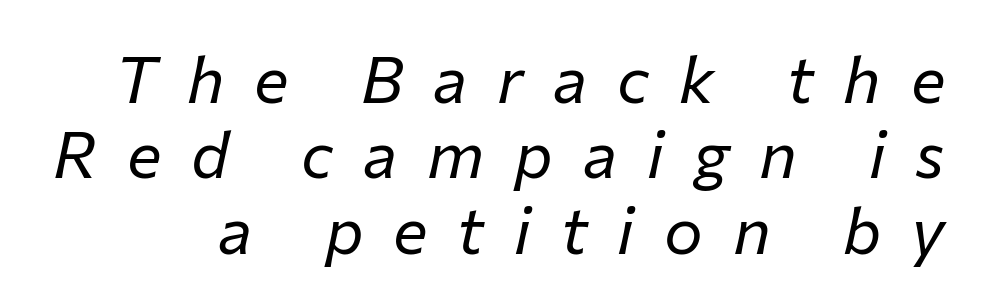
The image shows 65 px regular-weight type, italic (leaning right); set line spacing 1.16x, unusually wide letter spacing (+0.46 em), not underlined; low stroke contrast and a medium x-height.
